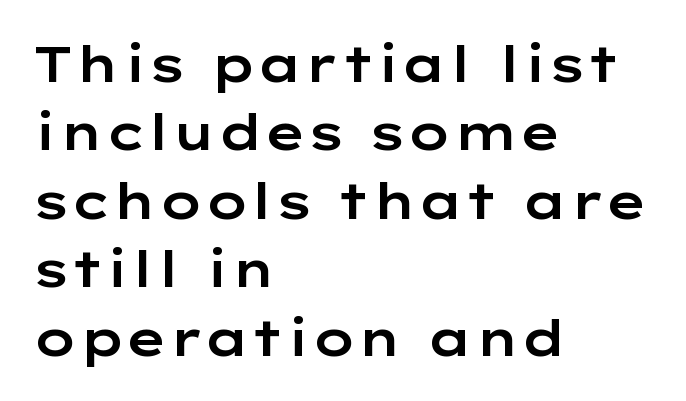
The image shows 50 px wide sans-serif type, upright; set left-aligned, normal line spacing (1.37x), normal letter spacing, not underlined; low stroke contrast and a medium x-height.
